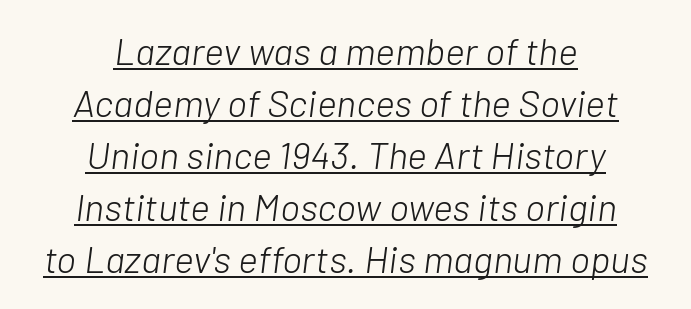
Q: Is the text bold? A: No.
Q: Is the text italic (slanted)? A: Yes, it leans right by about 7 degrees.
Q: Is the text underlined? A: Yes.
Q: How is the paragraph aligned? A: Centered.
Q: Is the spacing between letters normal or unusually wide? A: Normal.
Q: Is the spacing between lines tight, normal or loose? A: Normal.
Q: Width (condensed, normal, or wide)? A: Normal.
Q: Stroke contrast? A: Low.
Q: x-height? A: Medium.
Q: Monospaced? A: No.
